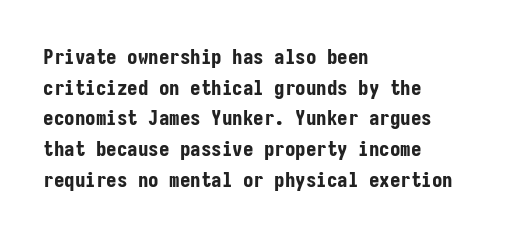
{"italic": "no", "bold": "yes", "underline": "no", "align": "left", "line_spacing": "normal", "line_spacing_ratio": 1.46, "letter_spacing": "normal", "letter_spacing_em": 0.0, "glyph_px": 21}
